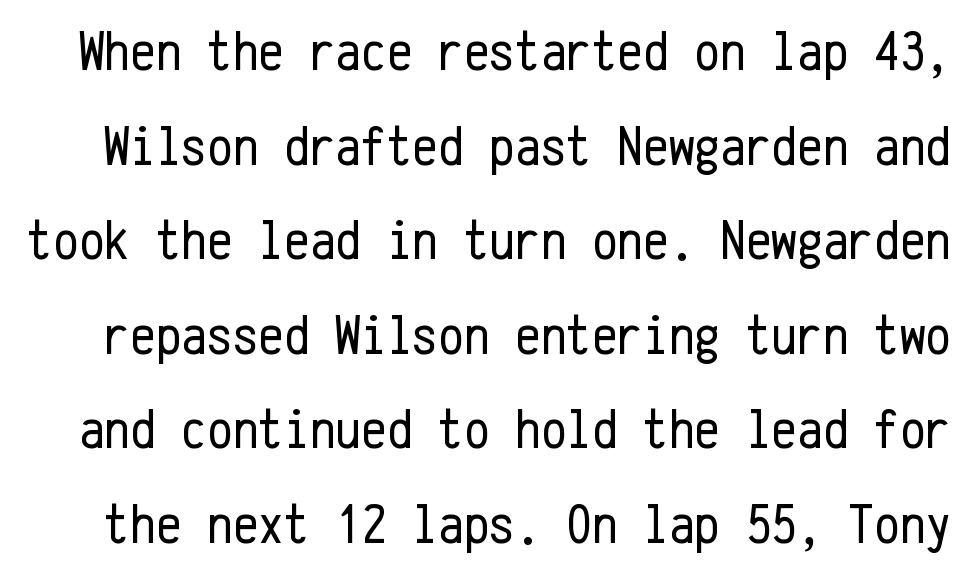
The weight tops out at a normal text grade. Descenders are the only things crossing below the line. A sans-serif font was chosen for this passage. Glyph-to-glyph distance matches everyday printed text.
